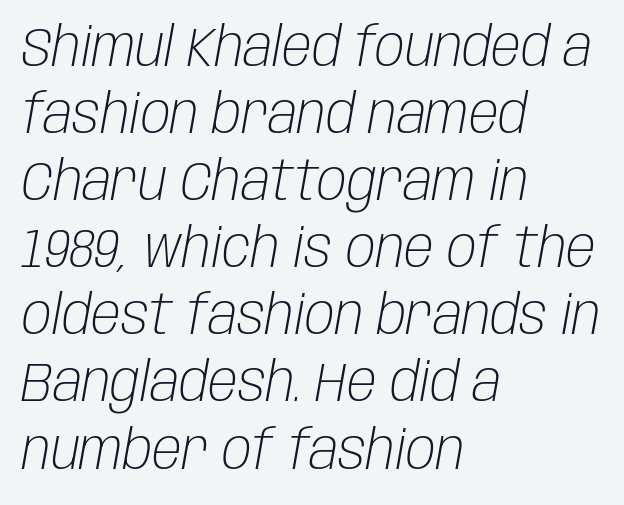
Q: Is the text bold? A: No.
Q: Is the text italic (slanted)? A: Yes, it leans right by about 10 degrees.
Q: Is the text underlined? A: No.
Q: How is the paragraph aligned? A: Left-aligned.
Q: Is the spacing between letters normal or unusually wide? A: Normal.
Q: Width (condensed, normal, or wide)? A: Condensed.
Q: Stroke contrast? A: Low.
Q: x-height? A: Large.
Q: Monospaced? A: No.
